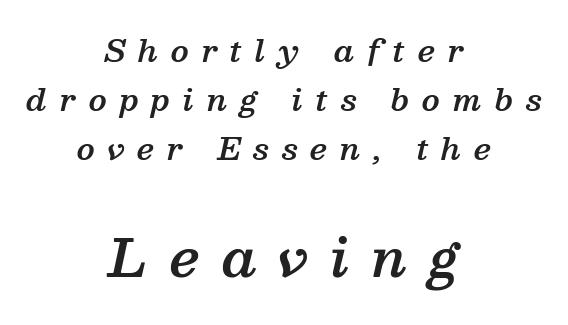
The image shows 52 px semibold serif type, italic (leaning right); set centered, normal line spacing (1.63x), unusually wide letter spacing (+0.43 em), not underlined; the second (bottom) block is 1.73x larger; medium stroke contrast and a medium x-height.
